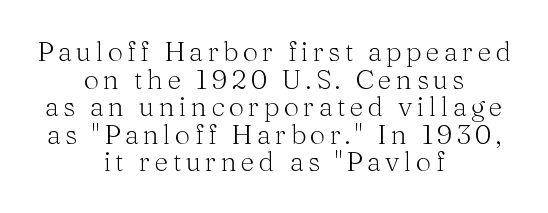
Compared with a flush-left layout, this one balances lines on the center instead. Check under the words: just untouched page. Baseline-to-baseline distance is barely more than the letter height. Ascenders rise straight up at ninety degrees.
